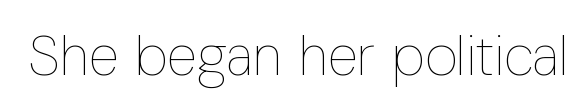
{"italic": "no", "bold": "no", "weight": "thin", "width": "condensed", "stroke_contrast": "low", "x_height": "medium", "monospaced": "no", "underline": "no", "letter_spacing": "normal", "letter_spacing_em": 0.0, "glyph_px": 56}
